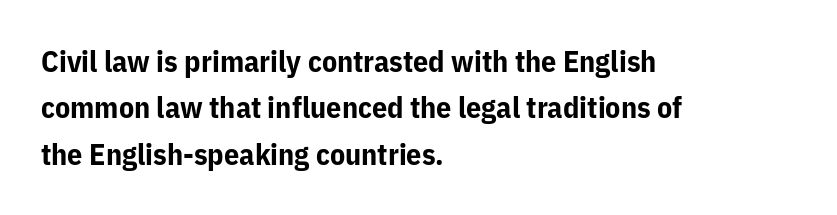
Q: Is the text bold? A: Yes.
Q: Is the text italic (slanted)? A: No, it is upright.
Q: Is the typeface a serif or a sans-serif typeface? A: Sans-serif.
Q: Is the text underlined? A: No.
Q: How is the paragraph aligned? A: Left-aligned.
Q: Is the spacing between letters normal or unusually wide? A: Normal.
Q: Is the spacing between lines tight, normal or loose? A: Normal.
Q: Width (condensed, normal, or wide)? A: Normal.
Q: Stroke contrast? A: Low.
Q: x-height? A: Medium.
Q: Monospaced? A: No.
